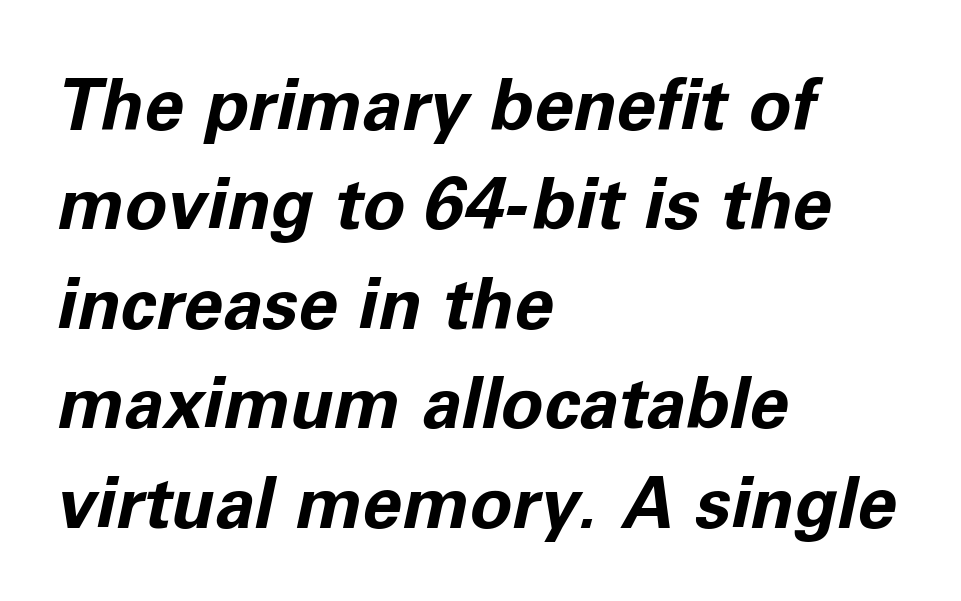
The image shows 71 px bold type, italic (leaning right); set left-aligned, normal line spacing (1.4x), normal letter spacing, not underlined; low stroke contrast and a medium x-height.
